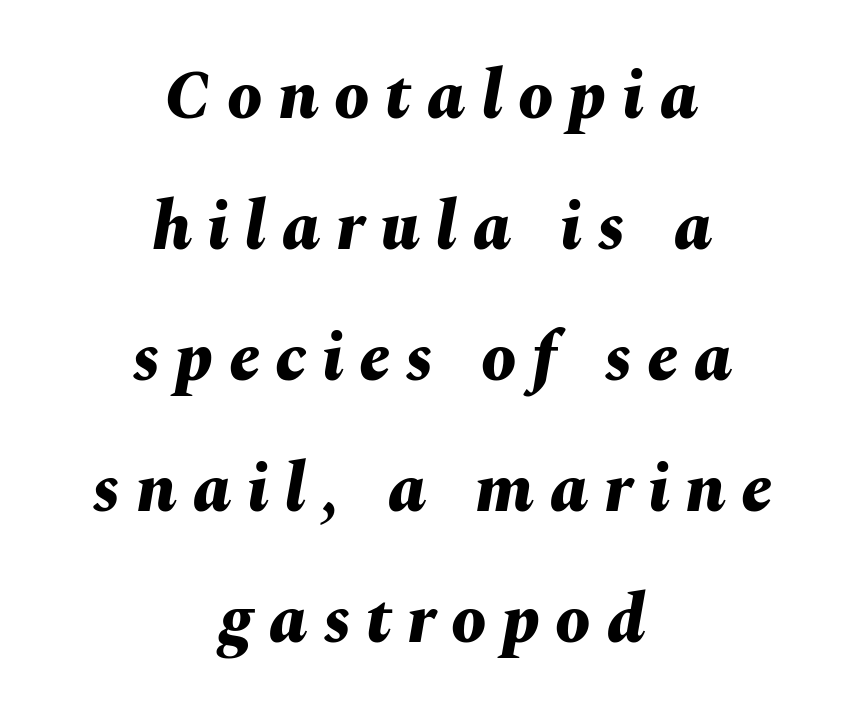
The image shows 70 px bold type, italic (leaning right); set centered, line spacing 1.87x, unusually wide letter spacing (+0.22 em), not underlined; medium stroke contrast and a medium x-height.
